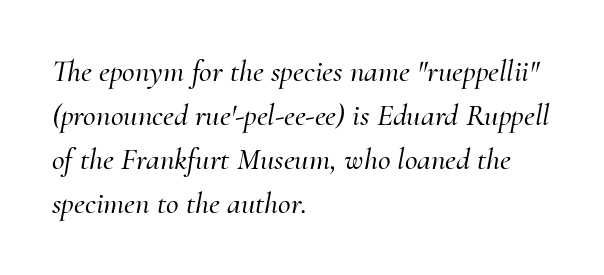
The image shows 31 px serif type, italic (leaning right); set left-aligned, normal line spacing (1.42x), normal letter spacing, not underlined; medium stroke contrast and a small x-height.
